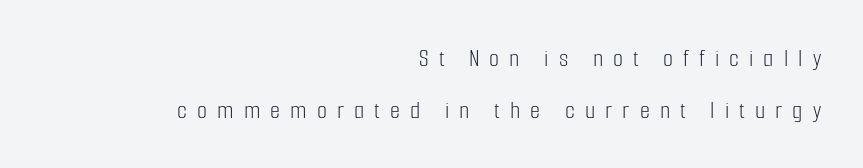
Posture: vertical. Between one letter and the next there's a generous, obvious gap. Lines of text with bare space underneath. Vertical stems look standard width or narrower in stroke.
